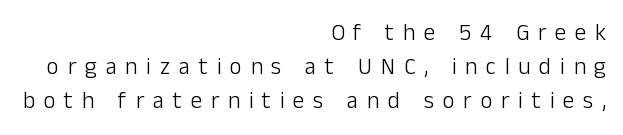
This is not heavy type; no bold has been used. This is the regular roman posture of the typeface. The rag falls on the left side of this text block. Spacing between characters has been opened up far beyond the box default.
